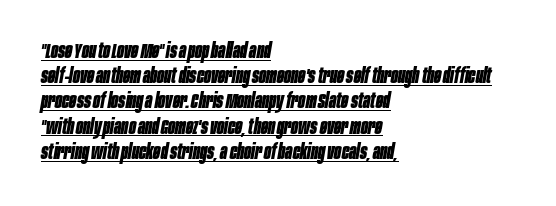
A student would call this left alignment; a typographer would say flush left, rag right. This is heavy type, rendered in bold. How are the letters spaced? Ordinarily, with no added tracking. Emphasis-style slanted type is in use.
